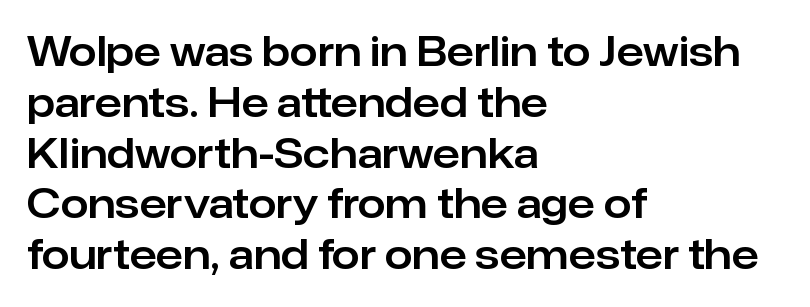
The image shows 40 px sans-serif type, upright; set left-aligned, normal line spacing (1.27x), normal letter spacing, not underlined; low stroke contrast and a medium x-height.
